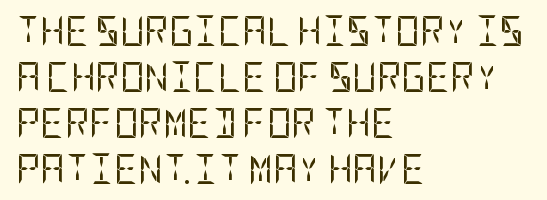
Q: Is the text bold? A: No.
Q: Is the text italic (slanted)? A: No, it is upright.
Q: Is the typeface a serif or a sans-serif typeface? A: Sans-serif.
Q: Is the text underlined? A: No.
Q: How is the paragraph aligned? A: Left-aligned.
Q: Is the spacing between letters normal or unusually wide? A: Normal.
Q: Is the spacing between lines tight, normal or loose? A: Normal.
Q: Width (condensed, normal, or wide)? A: Condensed.
Q: Stroke contrast? A: Low.
Q: x-height? A: Large.
